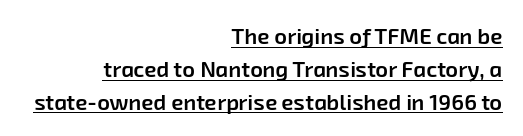
The image shows 22 px text type; set right-aligned, normal line spacing (1.49x), normal letter spacing, underlined.
